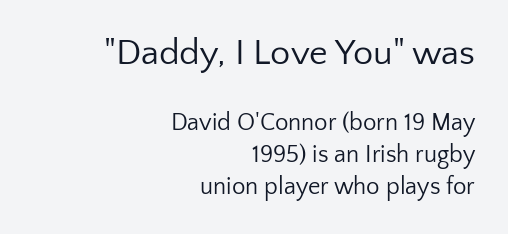
Successive baselines arrive at the customary interval. Has an underline been added? It has not. When letters stand straight like this, we call the style roman or upright. The characters display no serif detailing; their extremities are plain. The face used here is proportionally spaced, like ordinary book or web type.
